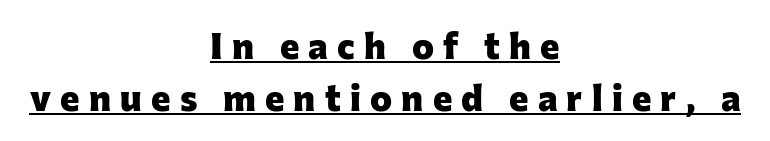
Q: Is the text bold? A: Yes.
Q: Is the text italic (slanted)? A: No, it is upright.
Q: Is the typeface a serif or a sans-serif typeface? A: Sans-serif.
Q: Is the text underlined? A: Yes.
Q: How is the paragraph aligned? A: Centered.
Q: Is the spacing between letters normal or unusually wide? A: Unusually wide.
Q: Is the spacing between lines tight, normal or loose? A: Normal.
Q: Width (condensed, normal, or wide)? A: Normal.
Q: Stroke contrast? A: Low.
Q: x-height? A: Medium.
Q: Monospaced? A: No.
